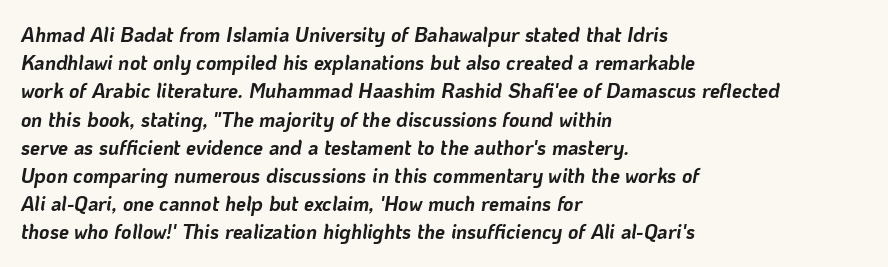
{"italic": "yes", "lean": "right", "slant_degrees": 10, "bold": "yes", "underline": "no", "align": "left", "line_spacing": "normal", "line_spacing_ratio": 1.41, "letter_spacing": "normal", "letter_spacing_em": 0.0, "glyph_px": 20}
